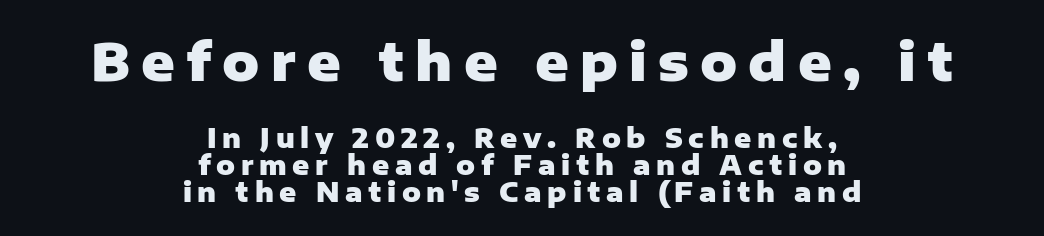
Q: Is the text bold? A: Yes.
Q: Is the text italic (slanted)? A: No, it is upright.
Q: Is the typeface a serif or a sans-serif typeface? A: Sans-serif.
Q: Is the text underlined? A: No.
Q: How is the paragraph aligned? A: Centered.
Q: Is the spacing between letters normal or unusually wide? A: Unusually wide.
Q: Is the spacing between lines tight, normal or loose? A: Tight.
Q: Which block of text is set in a larger size, the first (top) or the second (bottom)? A: The first (top) one.
Q: Width (condensed, normal, or wide)? A: Normal.
Q: Stroke contrast? A: Low.
Q: x-height? A: Medium.
Q: Monospaced? A: No.
